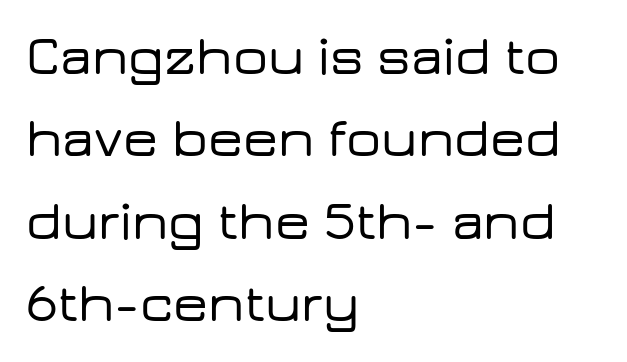
Q: Is the text italic (slanted)? A: No, it is upright.
Q: Is the typeface a serif or a sans-serif typeface? A: Sans-serif.
Q: Is the text underlined? A: No.
Q: How is the paragraph aligned? A: Left-aligned.
Q: Is the spacing between letters normal or unusually wide? A: Normal.
Q: Is the spacing between lines tight, normal or loose? A: Normal.
Q: Width (condensed, normal, or wide)? A: Wide.
Q: Stroke contrast? A: Low.
Q: x-height? A: Medium.
Q: Monospaced? A: No.
